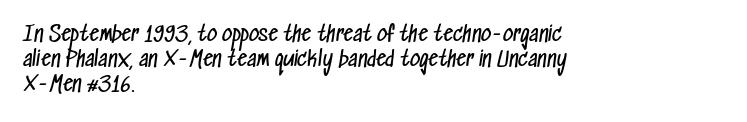
Caption: face not bold, strokes unweighted. Just letters on the line, the space beneath them empty. Each new line begins a customary step beneath the previous one. The passage is arranged the way most books set body copy — flush left. In terms of letterspacing, this is plain default setting.
